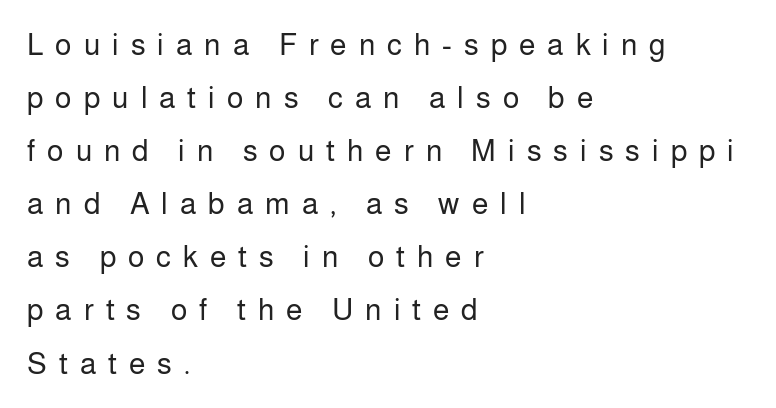
The image shows 30 px regular-weight sans-serif type, upright; set left-aligned, line spacing 1.77x, unusually wide letter spacing (+0.4 em), not underlined; low stroke contrast and a medium x-height.
